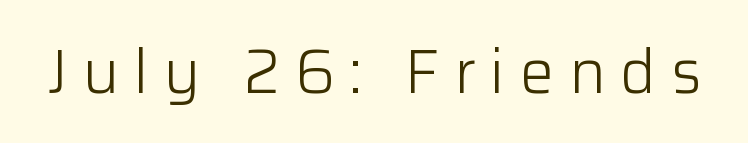
The image shows 61 px light sans-serif type, upright; set unusually wide letter spacing (+0.24 em), not underlined; low stroke contrast and a medium x-height.
